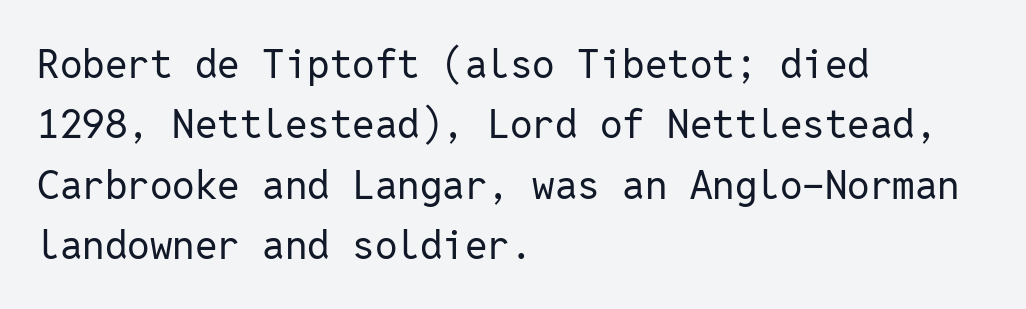
{"serif": "no", "italic": "no", "bold": "no", "weight": "regular", "width": "normal", "stroke_contrast": "low", "x_height": "medium", "monospaced": "yes", "underline": "no", "align": "left", "line_spacing": "normal", "line_spacing_ratio": 1.51, "letter_spacing": "normal", "letter_spacing_em": 0.0, "glyph_px": 40}
